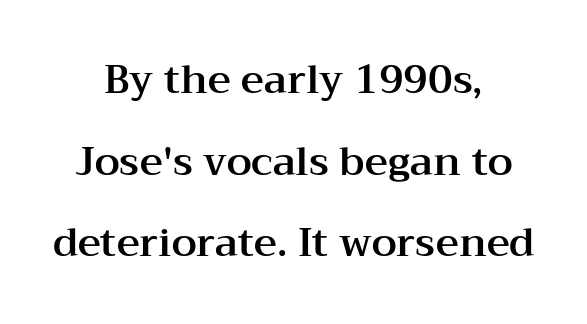
Note the varied advance widths — an 'i' is clearly narrower than an 'm'. Airy leading. The space directly below the letters is spotless. Unlike a clean sans, this face finishes its strokes with serifs. Style check: upright.
